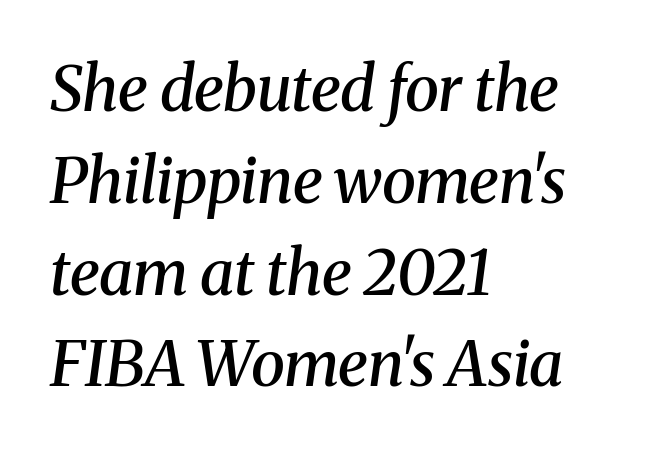
The image shows 62 px semibold serif type, italic (leaning right); set left-aligned, normal line spacing (1.48x), normal letter spacing, not underlined; medium stroke contrast and a medium x-height.
